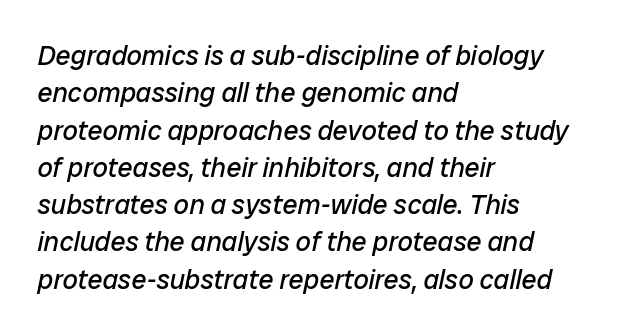
{"italic": "yes", "lean": "right", "slant_degrees": 12, "bold": "no", "underline": "no", "align": "left", "line_spacing": "normal", "line_spacing_ratio": 1.38, "letter_spacing": "normal", "letter_spacing_em": 0.0, "glyph_px": 27}
